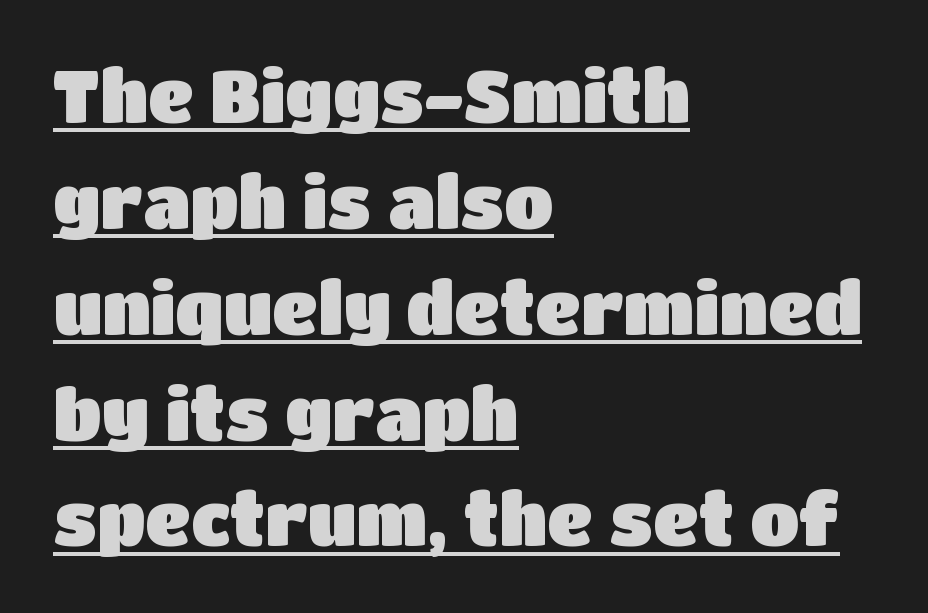
{"serif": "no", "italic": "no", "width": "normal", "stroke_contrast": "low", "x_height": "large", "monospaced": "no", "underline": "yes", "align": "left", "line_spacing": "normal", "line_spacing_ratio": 1.47, "letter_spacing": "normal", "letter_spacing_em": 0.0, "glyph_px": 72}
